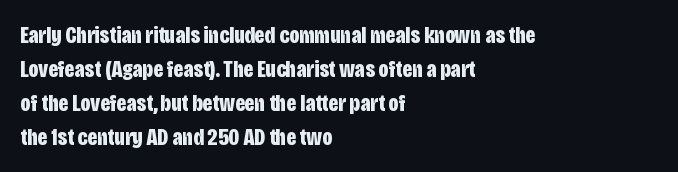
Check under the words: just untouched page. The lettering stays uniformly vertical, giving the passage a roman look. Does the weight exceed regular? Yes, all the way to bold. Leading: standard.
